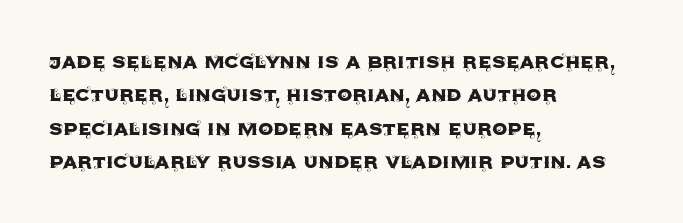
Q: Is the text italic (slanted)? A: No, it is upright.
Q: Is the text underlined? A: No.
Q: How is the paragraph aligned? A: Left-aligned.
Q: Is the spacing between letters normal or unusually wide? A: Normal.
Q: Is the spacing between lines tight, normal or loose? A: Normal.
